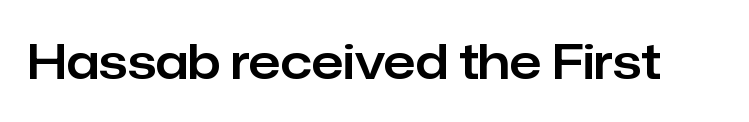
Each letter keeps its own natural width here, so spacing adapts to shape. A typesetter would label this face a sans. Bare-footed words on every line. The passage shown has conventional tracking throughout.
